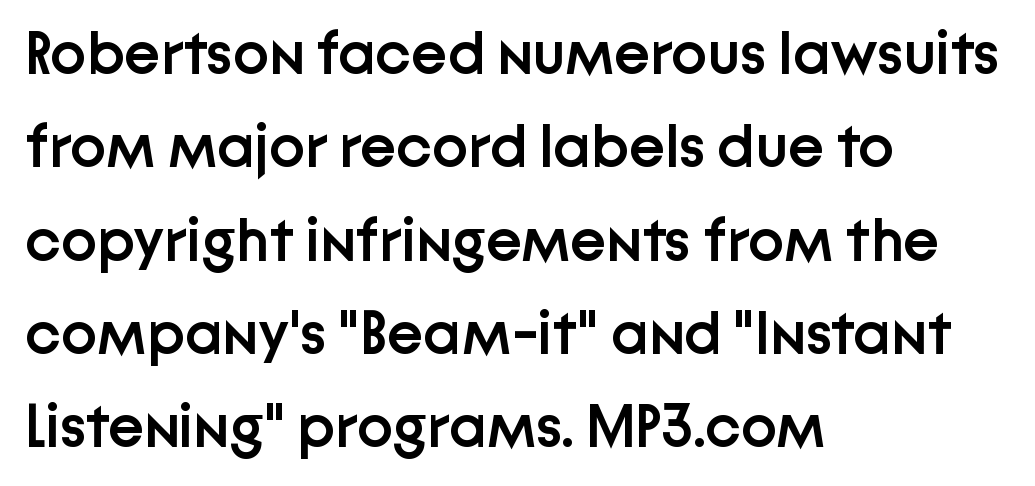
Visually the block forms a straight wall on the left and a jagged coastline on the right. The face used here is proportionally spaced, like ordinary book or web type. Has an underline been added? It has not. Summary of weight: moderately heavy, a semibold. Serif or sans? Sans — the stroke terminals are bare.
